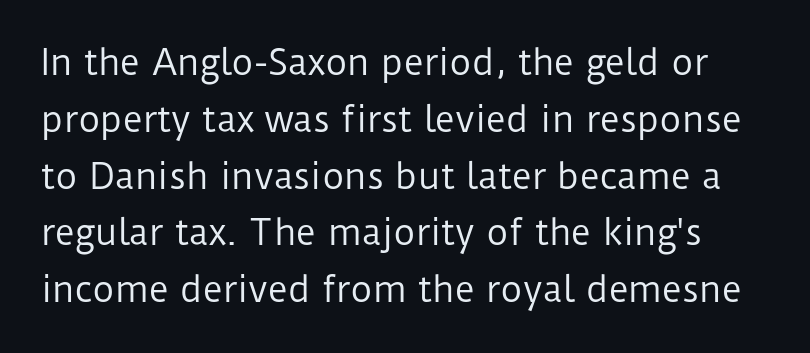
The face used here is rendered with its standard letterfit. The designer left line spacing at the default. This sample has the flowing, uneven cadence of proportional lettering. Heft: none added — not bold. The area under the type is left untouched.
